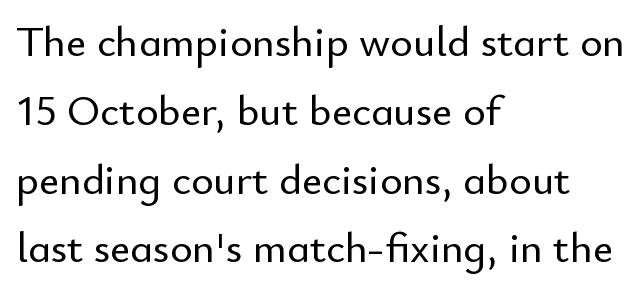
{"serif": "no", "italic": "no", "width": "normal", "stroke_contrast": "low", "x_height": "small", "monospaced": "no", "underline": "no", "align": "left", "line_spacing": "normal", "line_spacing_ratio": 1.6, "letter_spacing": "normal", "letter_spacing_em": 0.0, "glyph_px": 43}
